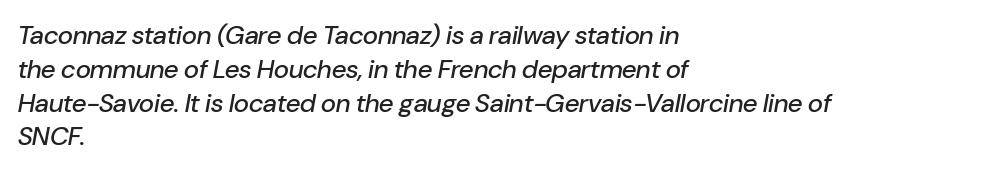
{"italic": "yes", "lean": "right", "slant_degrees": 10, "underline": "no", "align": "left", "line_spacing": "normal", "line_spacing_ratio": 1.3, "letter_spacing": "normal", "letter_spacing_em": 0.0, "glyph_px": 26}
